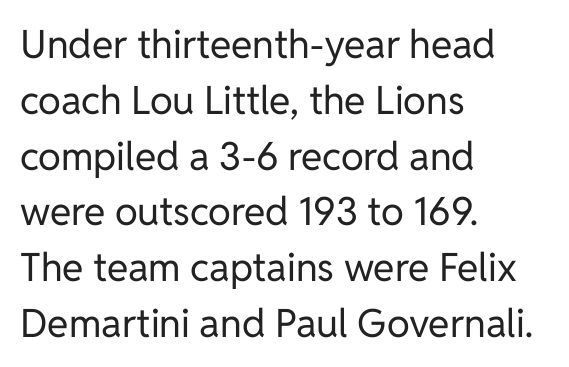
{"serif": "no", "italic": "no", "bold": "no", "weight": "regular", "width": "normal", "stroke_contrast": "low", "x_height": "medium", "monospaced": "no", "underline": "no", "align": "left", "line_spacing": "normal", "line_spacing_ratio": 1.43, "letter_spacing": "normal", "letter_spacing_em": 0.0, "glyph_px": 39}
